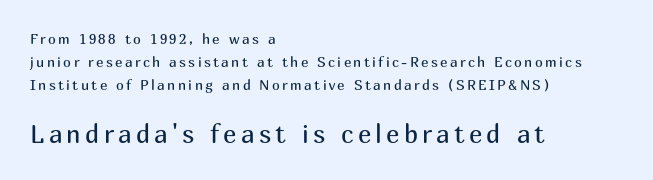
The font is comparable to plain body text, perhaps lighter. A normal amount of white space separates one row of letters from the next. Alignment: flush left. Type without underlining. No italicization has been applied; the sample stays upright.
